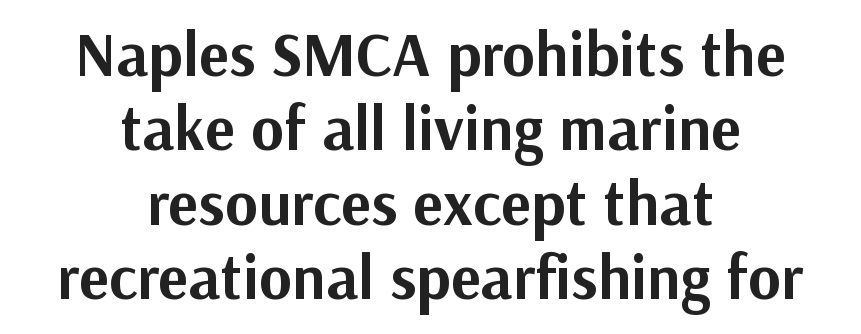
{"serif": "no", "italic": "no", "bold": "yes", "weight": "bold", "width": "normal", "stroke_contrast": "medium", "x_height": "medium", "monospaced": "no", "underline": "no", "align": "center", "line_spacing_ratio": 1.18, "letter_spacing": "normal", "letter_spacing_em": 0.0, "glyph_px": 63}
